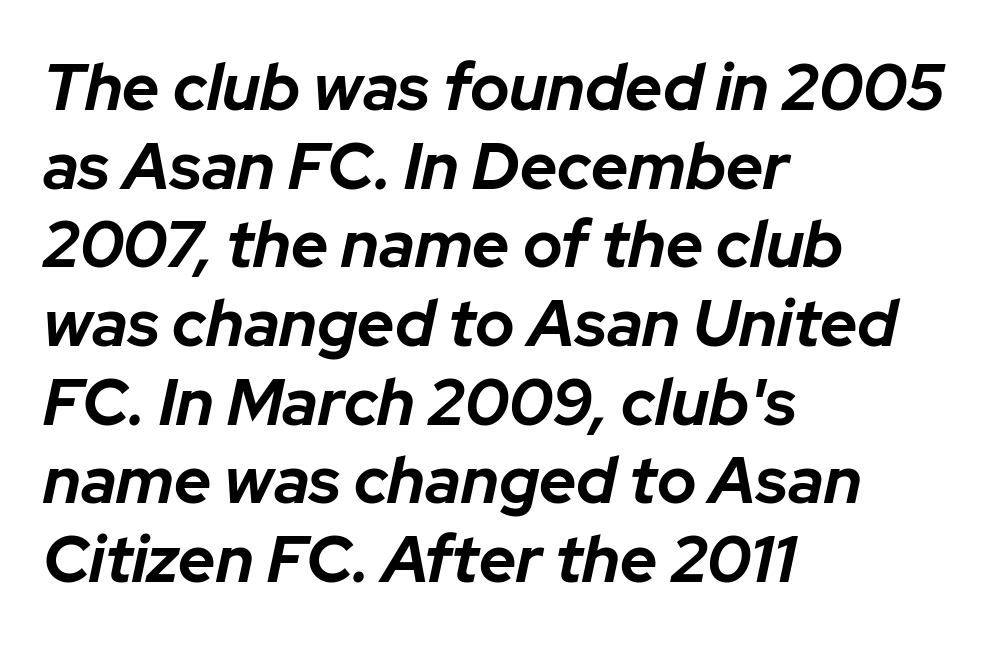
There is no visible air inserted between adjacent glyphs. Teacher's note: observe the even left margin — that is flush-left alignment. Check the space under the baseline: it is left empty. Slanted lettering throughout.
